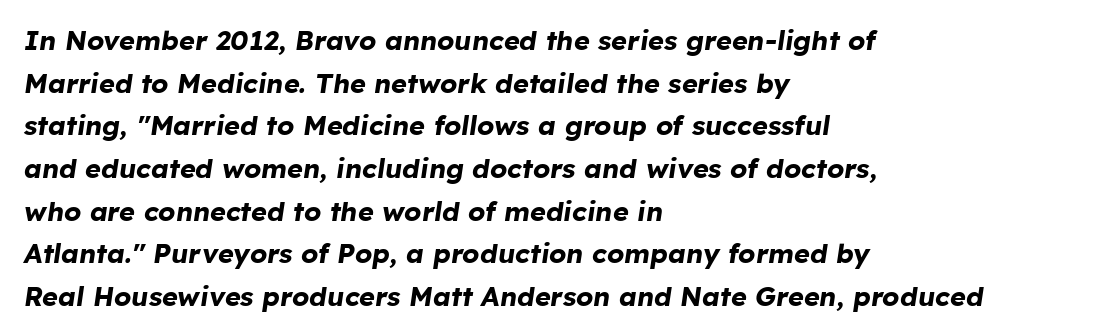
Students, this is bold: see how much ink each stroke carries. Line beginnings align vertically; line endings do not. Emphasis-style slanted type is in use. Reading down the column, the eye jumps a familiar distance to each next line. Each word holds together tightly as a unit, with standard inter-letter gaps.
